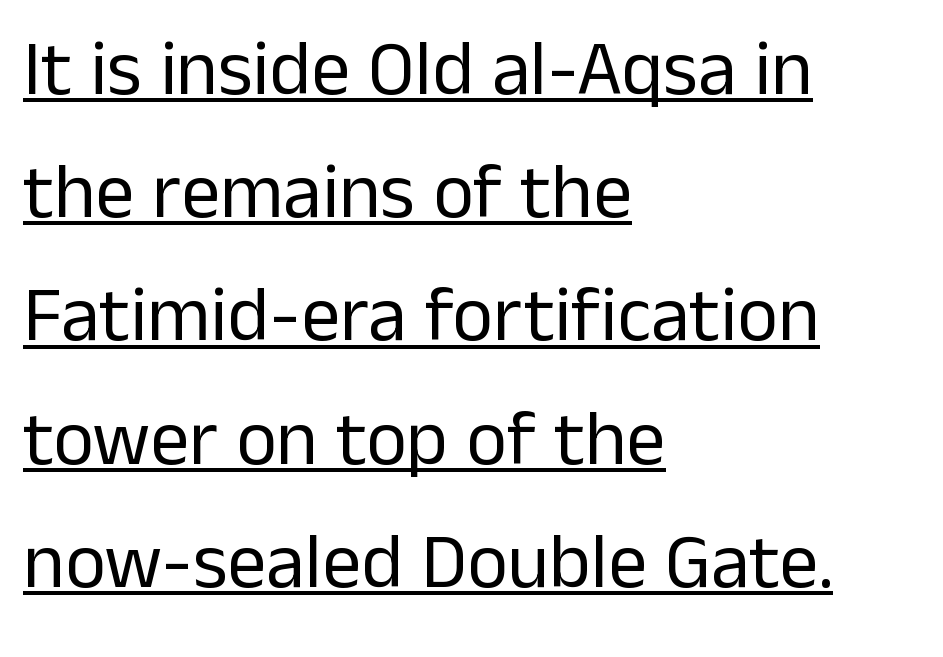
In CSS terms this would be text-align: left. The typeface chosen for these lines omits serifs. These glyphs show unthickened strokes, regular width or finer. Letter spacing: default. A roman cut, with each character standing at attention. These characters rest on top of a visible drawn line.
